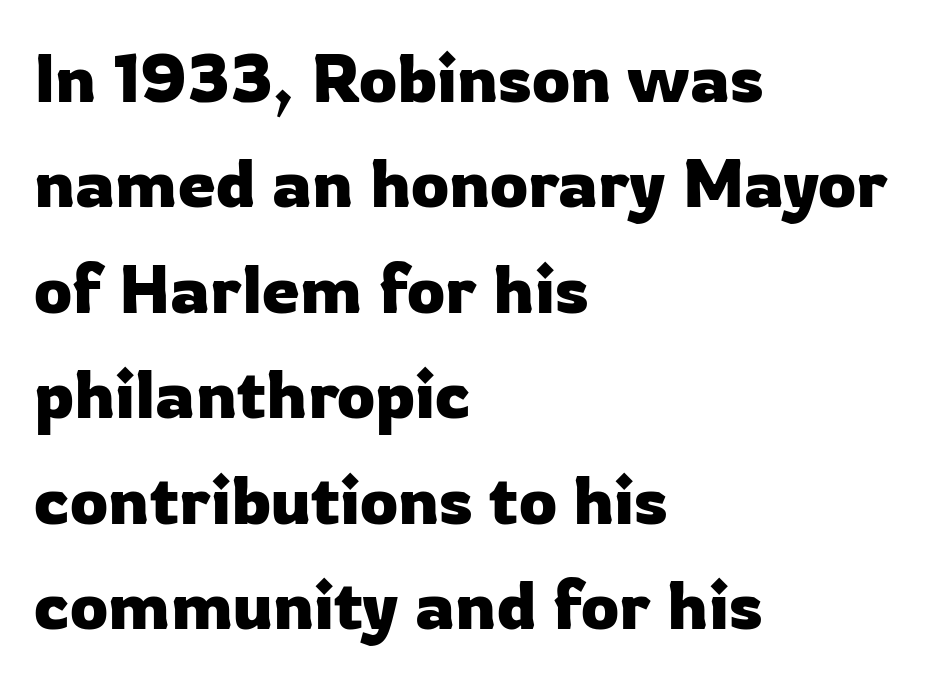
{"serif": "no", "italic": "no", "width": "normal", "stroke_contrast": "low", "x_height": "medium", "monospaced": "no", "underline": "no", "align": "left", "line_spacing": "normal", "line_spacing_ratio": 1.55, "letter_spacing": "normal", "letter_spacing_em": 0.0, "glyph_px": 68}
